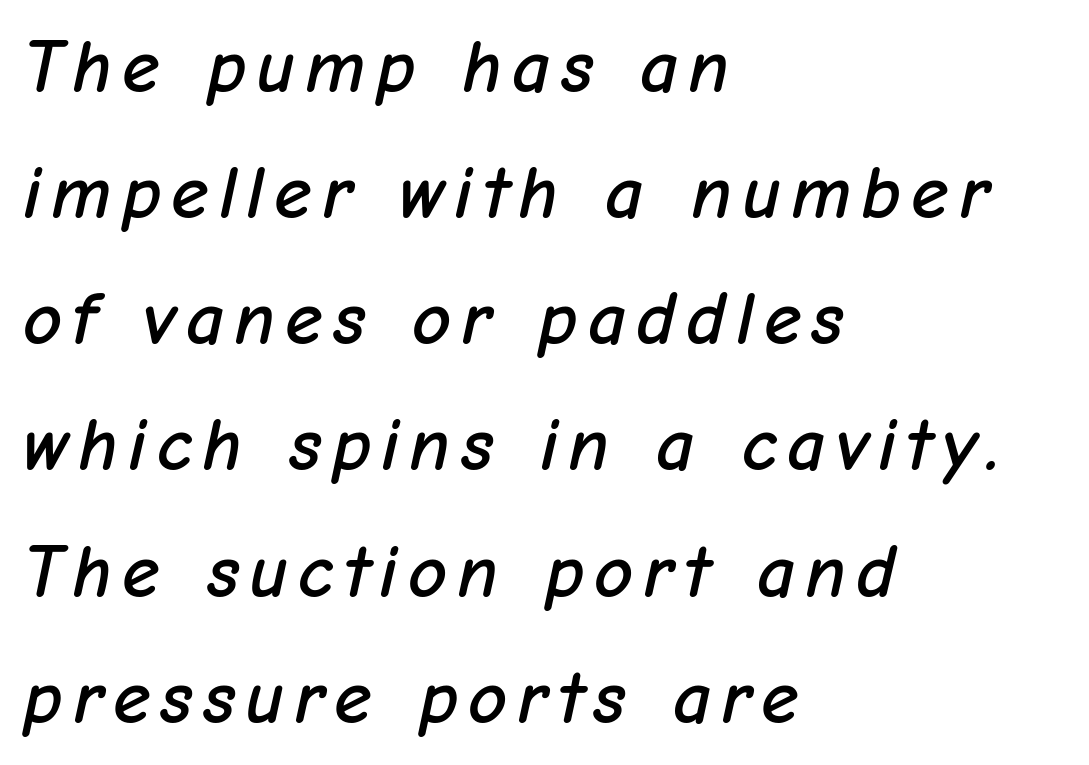
{"italic": "yes", "lean": "right", "slant_degrees": 12, "width": "normal", "stroke_contrast": "low", "x_height": "medium", "monospaced": "no", "underline": "no", "align": "left", "line_spacing": "normal", "line_spacing_ratio": 1.66, "glyph_px": 76}
